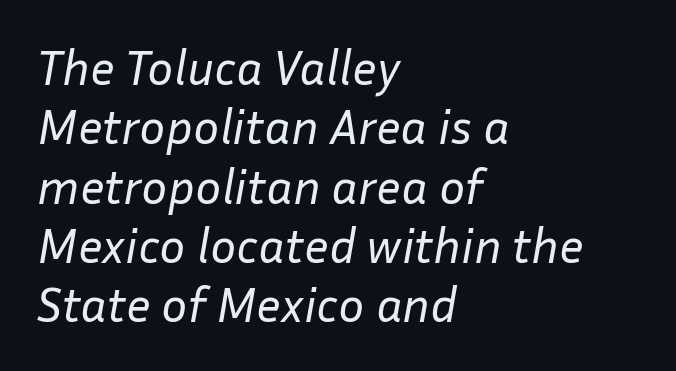
The image shows 49 px regular-weight type, italic (leaning right); set left-aligned, line spacing 1.21x, normal letter spacing, not underlined; low stroke contrast and a medium x-height.
